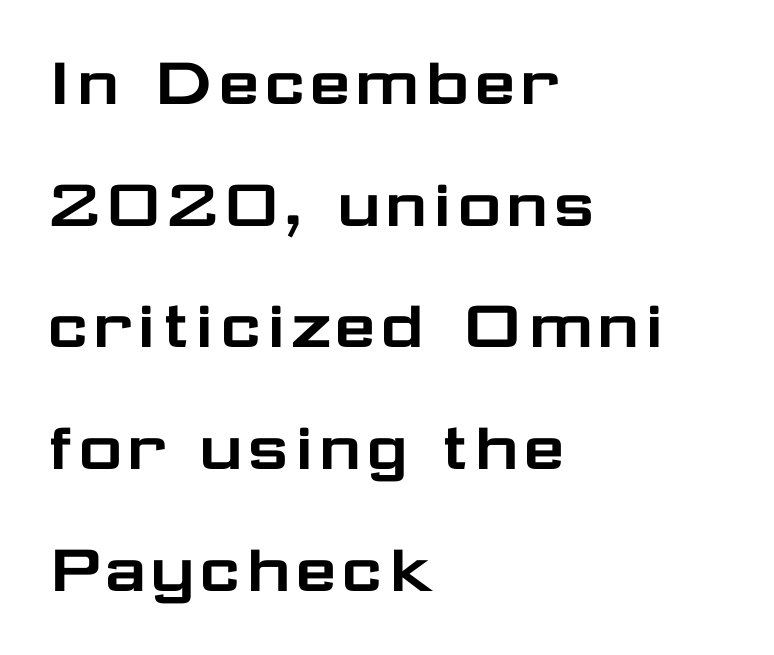
Type style note: lacks serifs. Descender tails drop into unmarked territory. Horizontal alignment here is leftward, the default for most running prose. You could not count columns in this text — the font is proportionally spaced.
